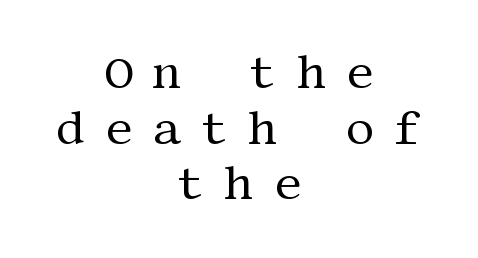
Q: Is the text bold? A: No.
Q: Is the text italic (slanted)? A: No, it is upright.
Q: Is the typeface a serif or a sans-serif typeface? A: Serif.
Q: Is the text underlined? A: No.
Q: How is the paragraph aligned? A: Centered.
Q: Is the spacing between letters normal or unusually wide? A: Unusually wide.
Q: Width (condensed, normal, or wide)? A: Normal.
Q: Stroke contrast? A: Medium.
Q: x-height? A: Large.
